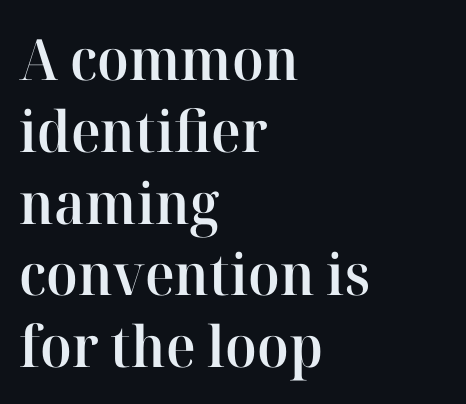
Spacing verdict: proportional, widths tailored to each character. Decoration check: the copy has no underline. The typesetter chose a ragged-right arrangement here. Regarding serifs, this sample has them. Honestly, the letter spacing is just normal — you wouldn't notice it. Normally led — the rows are evenly, conventionally spaced.
